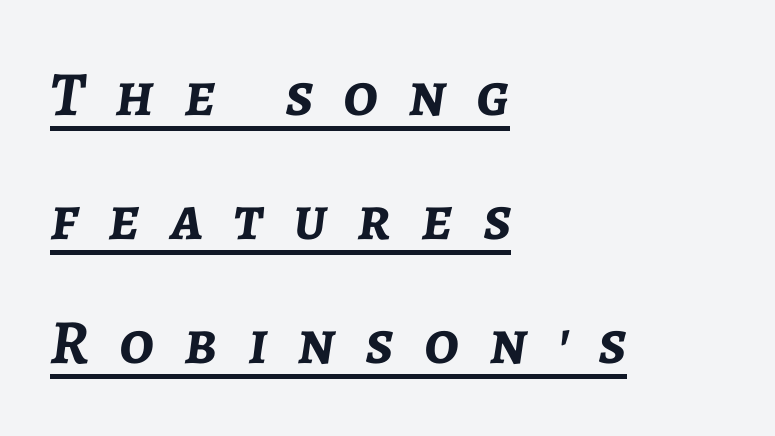
Q: Is the text bold? A: Yes.
Q: Is the text italic (slanted)? A: Yes, it leans right by about 7 degrees.
Q: Is the text underlined? A: Yes.
Q: How is the paragraph aligned? A: Left-aligned.
Q: Is the spacing between letters normal or unusually wide? A: Unusually wide.
Q: Is the spacing between lines tight, normal or loose? A: Loose.
Q: Width (condensed, normal, or wide)? A: Normal.
Q: Stroke contrast? A: Low.
Q: x-height? A: Medium.
Q: Monospaced? A: No.
